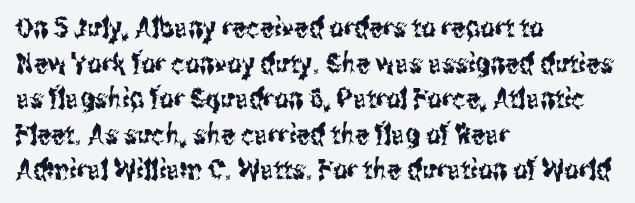
The image shows 28 px condensed sans-serif type, upright; set left-aligned, normal line spacing (1.27x), normal letter spacing, not underlined; medium stroke contrast and a medium x-height.
